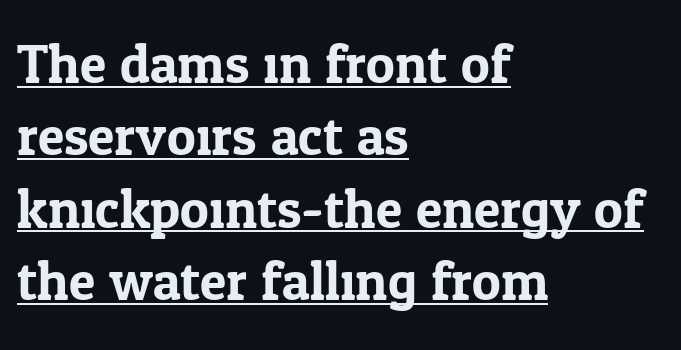
The image shows 54 px serif type, upright; set left-aligned, normal line spacing (1.34x), normal letter spacing, underlined; low stroke contrast and a medium x-height.
